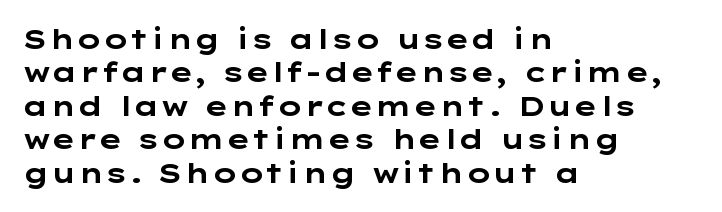
The image shows 27 px bold type, upright; set left-aligned, line spacing 1.24x, normal letter spacing, not underlined.
